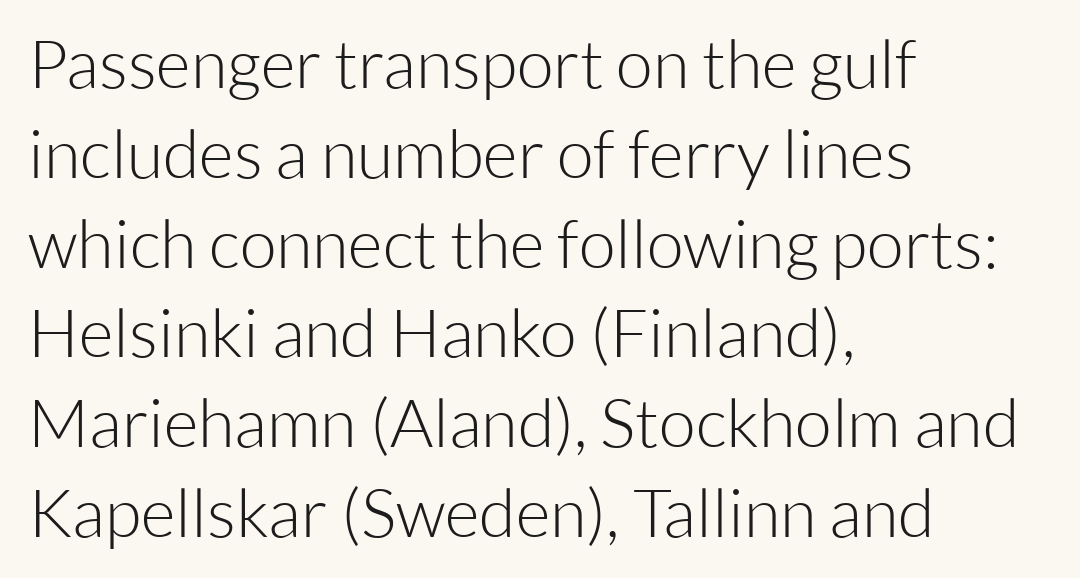
Q: Is the text bold? A: No.
Q: Is the text italic (slanted)? A: No, it is upright.
Q: Is the typeface a serif or a sans-serif typeface? A: Sans-serif.
Q: Is the text underlined? A: No.
Q: How is the paragraph aligned? A: Left-aligned.
Q: Is the spacing between letters normal or unusually wide? A: Normal.
Q: Is the spacing between lines tight, normal or loose? A: Normal.
Q: Width (condensed, normal, or wide)? A: Normal.
Q: Stroke contrast? A: Low.
Q: x-height? A: Medium.
Q: Monospaced? A: No.
